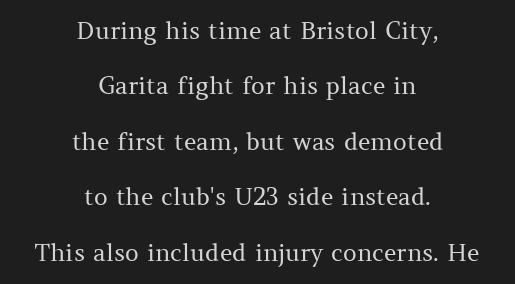
Q: Is the text bold? A: No.
Q: Is the text italic (slanted)? A: No, it is upright.
Q: Is the text underlined? A: No.
Q: How is the paragraph aligned? A: Centered.
Q: Is the spacing between letters normal or unusually wide? A: Normal.
Q: Is the spacing between lines tight, normal or loose? A: Loose.
